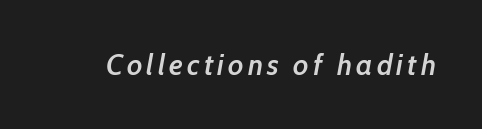
{"italic": "yes", "lean": "right", "slant_degrees": 10, "bold": "semi", "weight": "semibold", "width": "condensed", "stroke_contrast": "low", "x_height": "medium", "monospaced": "no", "underline": "no", "glyph_px": 30}
